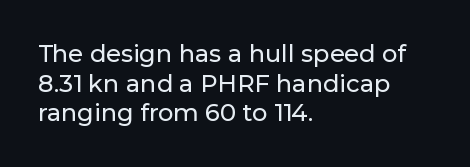
The image shows 24 px text type, upright; set left-aligned, line spacing 1.23x, normal letter spacing, not underlined.
